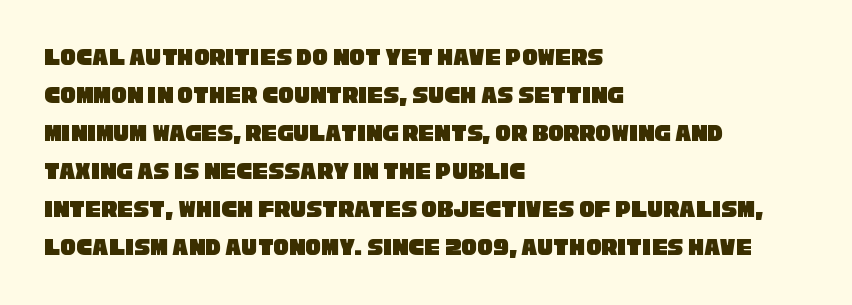
A typesetter would call this leading conventional body-copy spacing. The type is set solid horizontally, with unmodified tracking. This rendering features lettering with no underline. Visually the block forms a straight wall on the left and a jagged coastline on the right.
